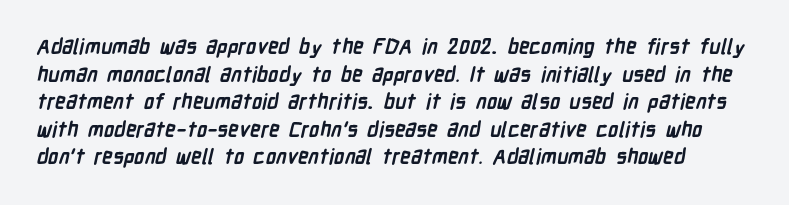
Q: Is the text bold? A: Yes.
Q: Is the text underlined? A: No.
Q: Is the spacing between letters normal or unusually wide? A: Normal.
Q: Is the spacing between lines tight, normal or loose? A: Normal.
